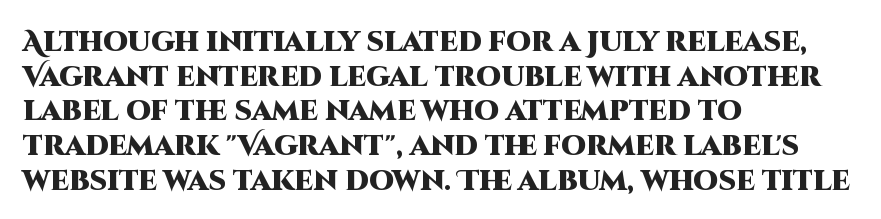
The image shows 28 px heavy sans-serif type, upright; set left-aligned, line spacing 1.24x, normal letter spacing, not underlined; high stroke contrast and a large x-height.
